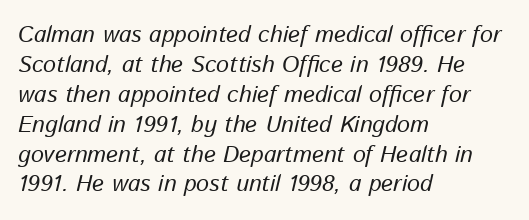
{"italic": "yes", "lean": "right", "slant_degrees": 13, "bold": "no", "underline": "no", "align": "left", "line_spacing": "normal", "line_spacing_ratio": 1.3, "letter_spacing": "normal", "letter_spacing_em": 0.0, "glyph_px": 23}
